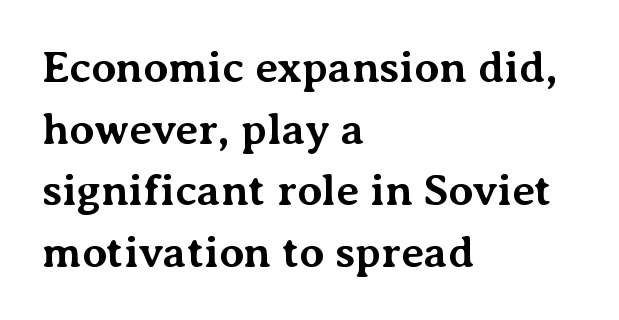
Q: Is the text bold? A: Yes.
Q: Is the text italic (slanted)? A: No, it is upright.
Q: Is the typeface a serif or a sans-serif typeface? A: Serif.
Q: Is the text underlined? A: No.
Q: How is the paragraph aligned? A: Left-aligned.
Q: Is the spacing between letters normal or unusually wide? A: Normal.
Q: Is the spacing between lines tight, normal or loose? A: Normal.
Q: Width (condensed, normal, or wide)? A: Normal.
Q: Stroke contrast? A: Medium.
Q: x-height? A: Medium.
Q: Monospaced? A: No.
